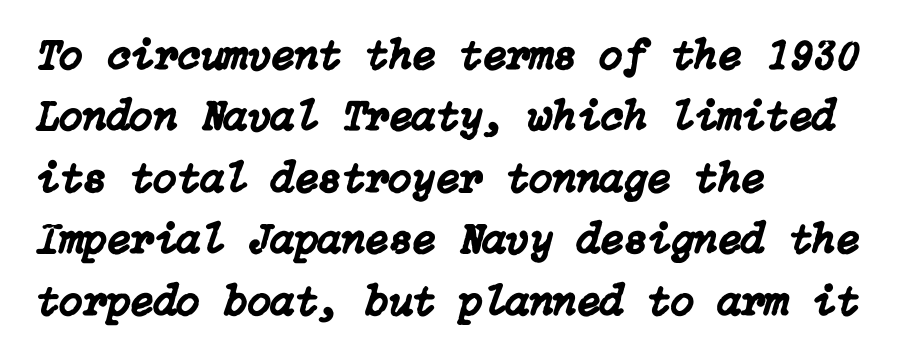
Q: Is the text italic (slanted)? A: Yes, it leans right by about 15 degrees.
Q: Is the text underlined? A: No.
Q: How is the paragraph aligned? A: Left-aligned.
Q: Is the spacing between letters normal or unusually wide? A: Normal.
Q: Is the spacing between lines tight, normal or loose? A: Normal.
Q: Width (condensed, normal, or wide)? A: Normal.
Q: Stroke contrast? A: Low.
Q: x-height? A: Medium.
